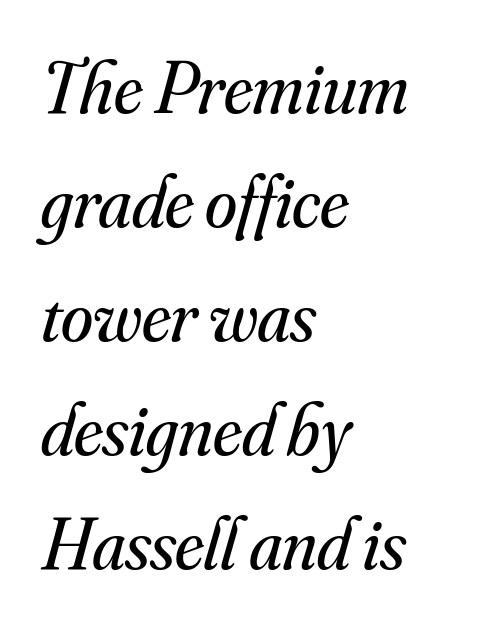
Q: Is the text bold? A: No.
Q: Is the text italic (slanted)? A: Yes, it leans right by about 16 degrees.
Q: Is the typeface a serif or a sans-serif typeface? A: Serif.
Q: Is the text underlined? A: No.
Q: How is the paragraph aligned? A: Left-aligned.
Q: Is the spacing between letters normal or unusually wide? A: Normal.
Q: Is the spacing between lines tight, normal or loose? A: Normal.
Q: Width (condensed, normal, or wide)? A: Normal.
Q: Stroke contrast? A: Medium.
Q: x-height? A: Small.
Q: Monospaced? A: No.
